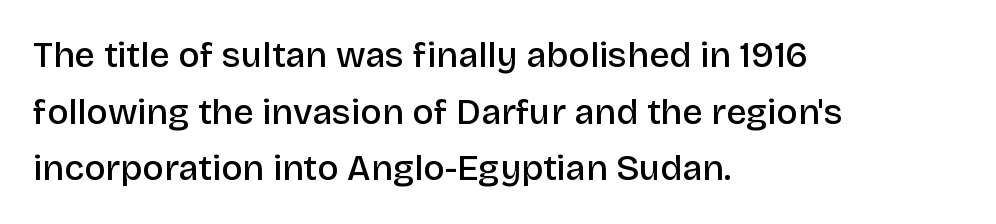
The image shows 36 px semibold sans-serif type, upright; set left-aligned, normal line spacing (1.57x), normal letter spacing, not underlined; low stroke contrast and a large x-height.
